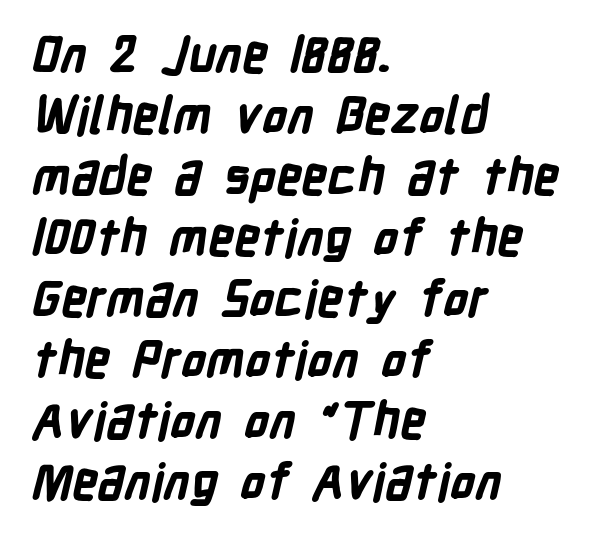
These lines carry a lot of weight — the face is fully bold. Nobody drew a line under any word here. Note the varied advance widths — an 'i' is clearly narrower than an 'm'. Leftover space on each line is placed entirely after the last word. In terms of letterspacing, this is plain default setting.
